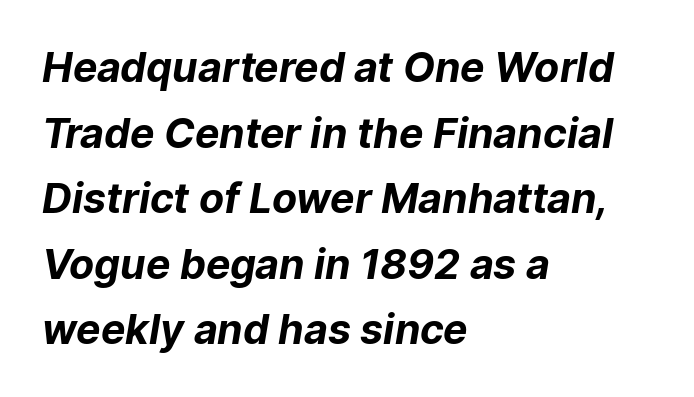
The image shows 41 px bold sans-serif type; set left-aligned, normal line spacing (1.6x), normal letter spacing, not underlined; low stroke contrast and a medium x-height.
